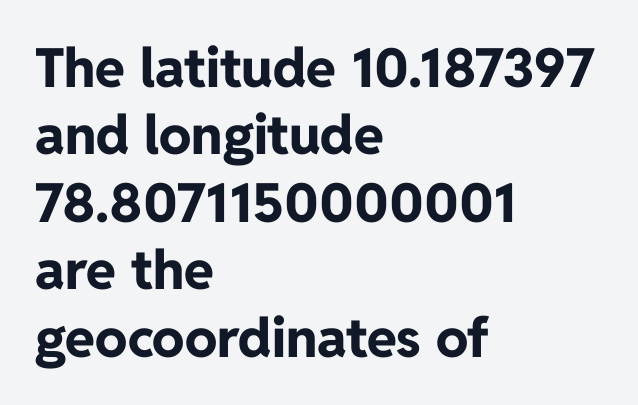
{"serif": "no", "italic": "no", "bold": "yes", "weight": "bold", "width": "normal", "stroke_contrast": "low", "x_height": "medium", "monospaced": "no", "underline": "no", "align": "left", "line_spacing": "normal", "line_spacing_ratio": 1.25, "letter_spacing": "normal", "letter_spacing_em": 0.0, "glyph_px": 54}
